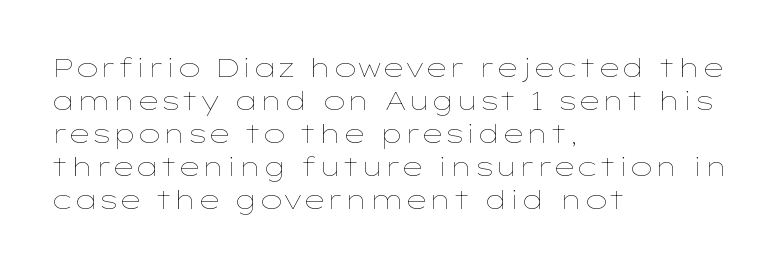
The image shows 26 px text type, upright; set left-aligned, normal line spacing (1.27x), normal letter spacing, not underlined.
